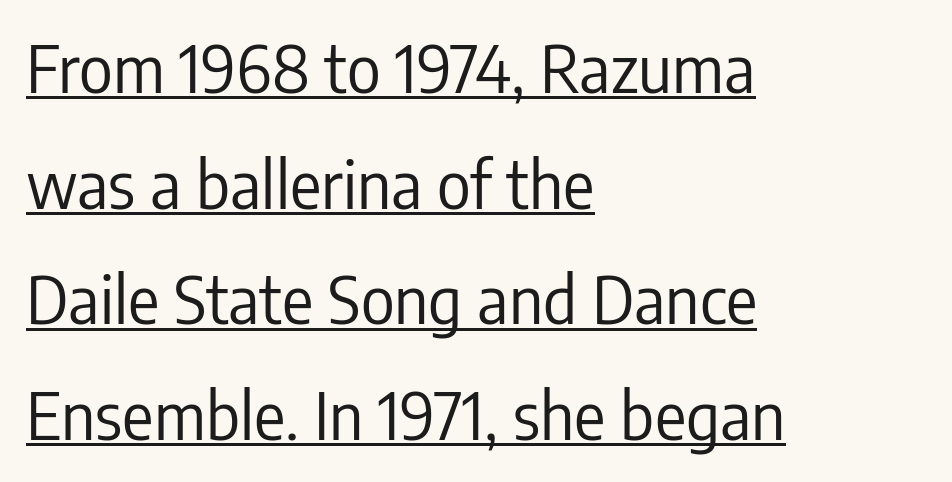
Caption: face not bold, strokes unweighted. What kind of face is this? One without serifs — a sans. Note the varied advance widths — an 'i' is clearly narrower than an 'm'. Quick note: not italic, upright. The passage is arranged the way most books set body copy — flush left. Check the space under the baseline: a stroke is drawn there.
